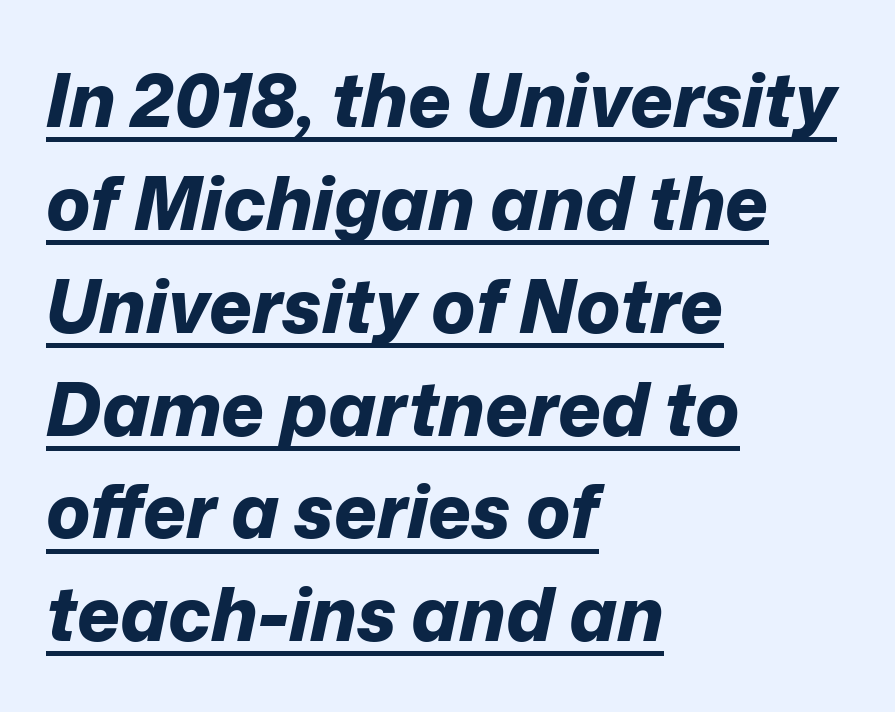
The image shows 74 px bold type, italic (leaning right); set left-aligned, normal line spacing (1.39x), normal letter spacing, underlined; low stroke contrast and a medium x-height.
